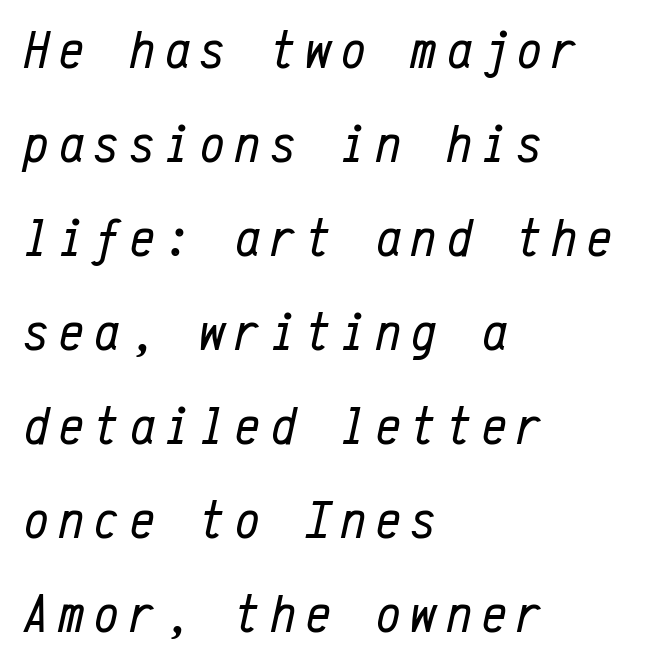
Q: Is the text bold? A: No.
Q: Is the text italic (slanted)? A: Yes, it leans right by about 12 degrees.
Q: Is the text underlined? A: No.
Q: How is the paragraph aligned? A: Left-aligned.
Q: Width (condensed, normal, or wide)? A: Condensed.
Q: Stroke contrast? A: Low.
Q: x-height? A: Medium.
Q: Monospaced? A: Yes.
